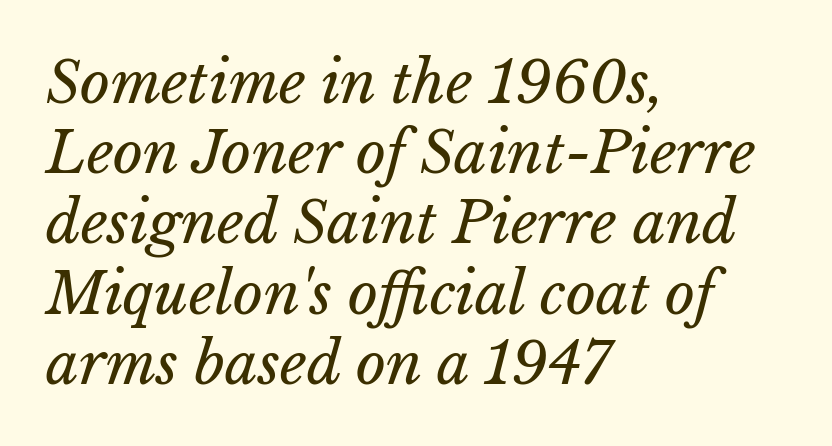
Q: Is the text bold? A: No.
Q: Is the text underlined? A: No.
Q: How is the paragraph aligned? A: Left-aligned.
Q: Is the spacing between letters normal or unusually wide? A: Normal.
Q: Width (condensed, normal, or wide)? A: Normal.
Q: Stroke contrast? A: Low.
Q: x-height? A: Medium.
Q: Monospaced? A: No.
